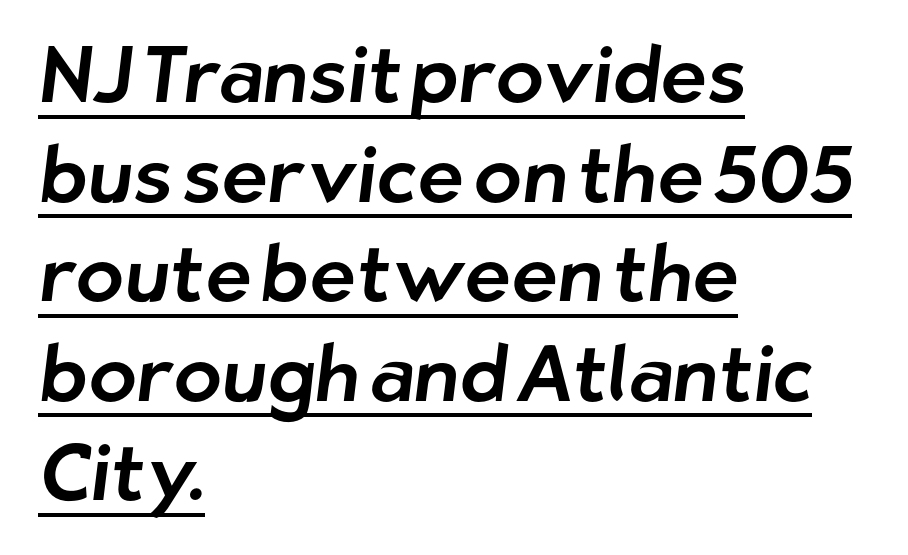
Font category for this specimen: sans-serif. Varying glyph widths throughout — classic text-font behaviour. The letterforms sit shoulder to shoulder at normal distance. The passage shown stacks its lines at a standard gap. The ragged edge is on the right, which tells us the setting is flush left.
